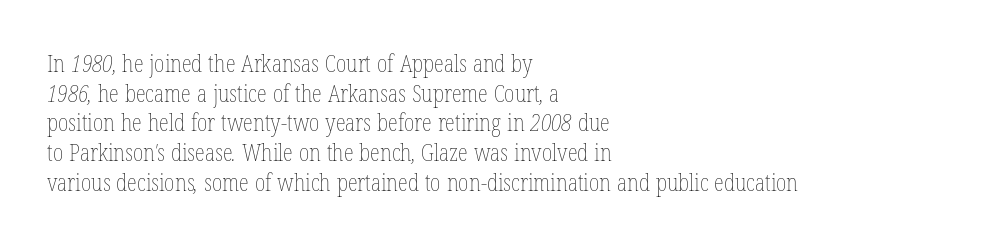
The image shows 23 px text type; set left-aligned, normal line spacing (1.29x), normal letter spacing, not underlined.
